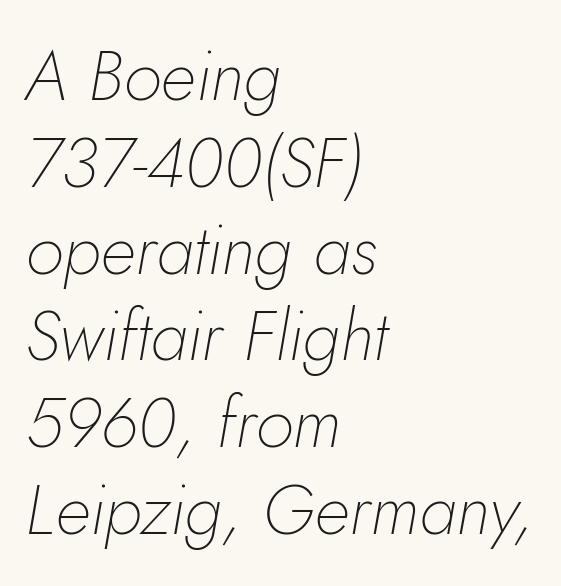
Q: Is the text bold? A: No.
Q: Is the text italic (slanted)? A: Yes, it leans right by about 5 degrees.
Q: Is the text underlined? A: No.
Q: How is the paragraph aligned? A: Left-aligned.
Q: Is the spacing between letters normal or unusually wide? A: Normal.
Q: Width (condensed, normal, or wide)? A: Normal.
Q: Stroke contrast? A: Low.
Q: x-height? A: Small.
Q: Monospaced? A: No.
